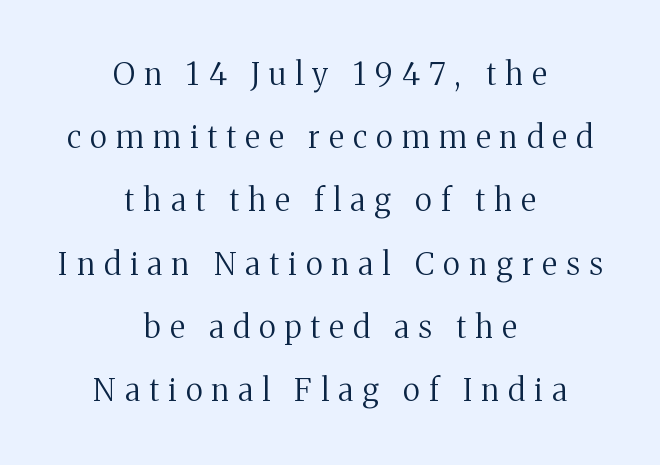
The image shows 31 px regular-weight serif type, upright; set centered, loose line spacing (2.04x), unusually wide letter spacing (+0.3 em), not underlined; medium stroke contrast and a medium x-height.
